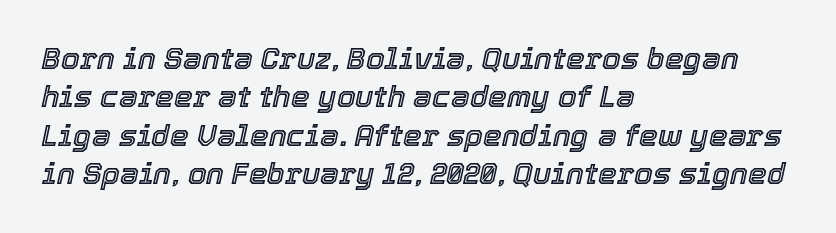
The image shows 30 px text type, italic (leaning right); set left-aligned, normal line spacing (1.28x), normal letter spacing, not underlined; a medium x-height.
